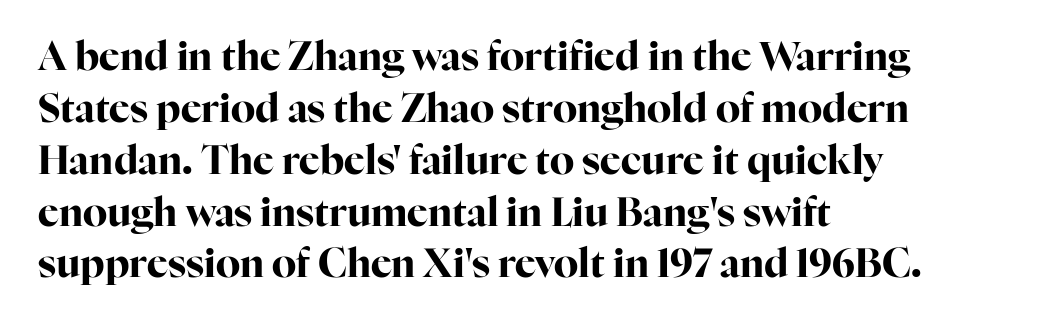
Is there any slant? The stems are plumb. The space between consecutive lines is moderate. The letters carry serifs — small finishing strokes at the ends of their stems. You could not count columns in this text — the font is proportionally spaced.
